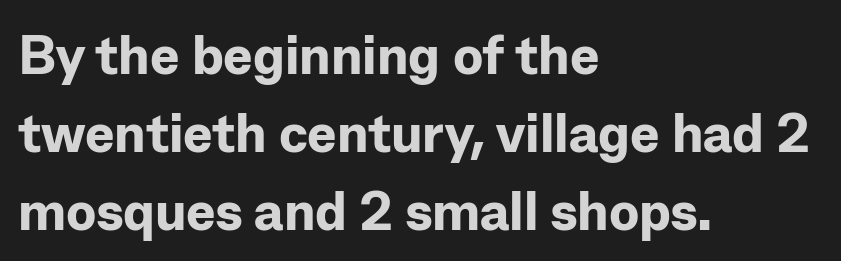
The image shows 55 px bold sans-serif type, upright; set left-aligned, normal line spacing (1.42x), normal letter spacing, not underlined; low stroke contrast and a medium x-height.
